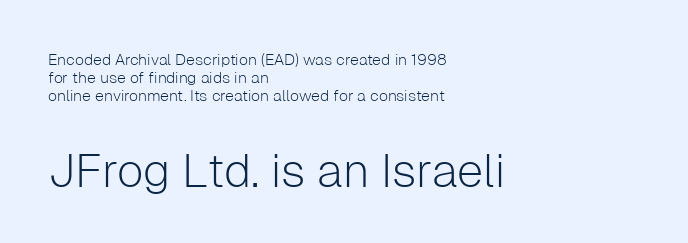
The image shows 47 px light sans-serif type, upright; set left-aligned, tight line spacing (1.11x), normal letter spacing, not underlined; the second (bottom) block is 2.94x larger; low stroke contrast and a medium x-height.
